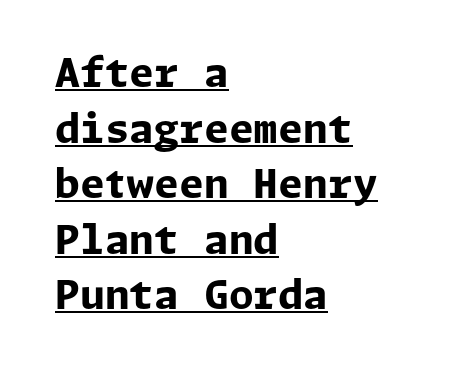
Inter-character spacing is left at the font's built-in metrics. Quick note: not italic, upright. Vertical spacing — default. The glyphs in this specimen are sans serif. Layout note: lines flush left. Every letter is thick-stroked: bold, no question.
